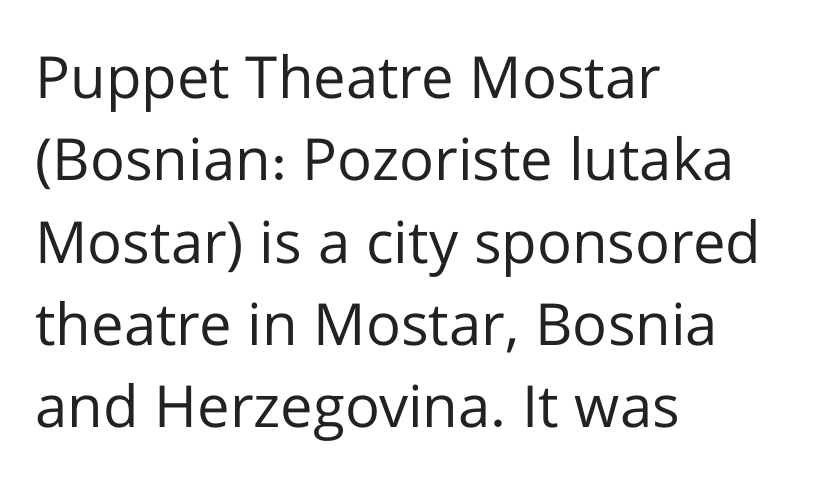
Horizontal alignment here is leftward, the default for most running prose. Rows of type keep a routine distance in the vertical direction. Varying glyph widths throughout — classic text-font behaviour. Anything drawn beneath the words? Only blank space. The rendering shows plain stroke endings on the letterforms — a sans-serif design.
